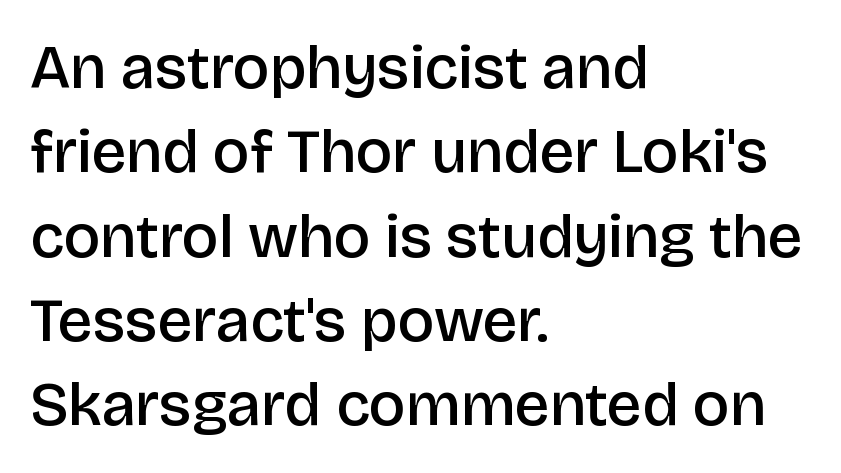
{"serif": "no", "italic": "no", "bold": "semi", "weight": "semibold", "width": "normal", "stroke_contrast": "low", "x_height": "large", "monospaced": "no", "underline": "no", "align": "left", "line_spacing": "normal", "line_spacing_ratio": 1.36, "letter_spacing": "normal", "letter_spacing_em": 0.0, "glyph_px": 62}
